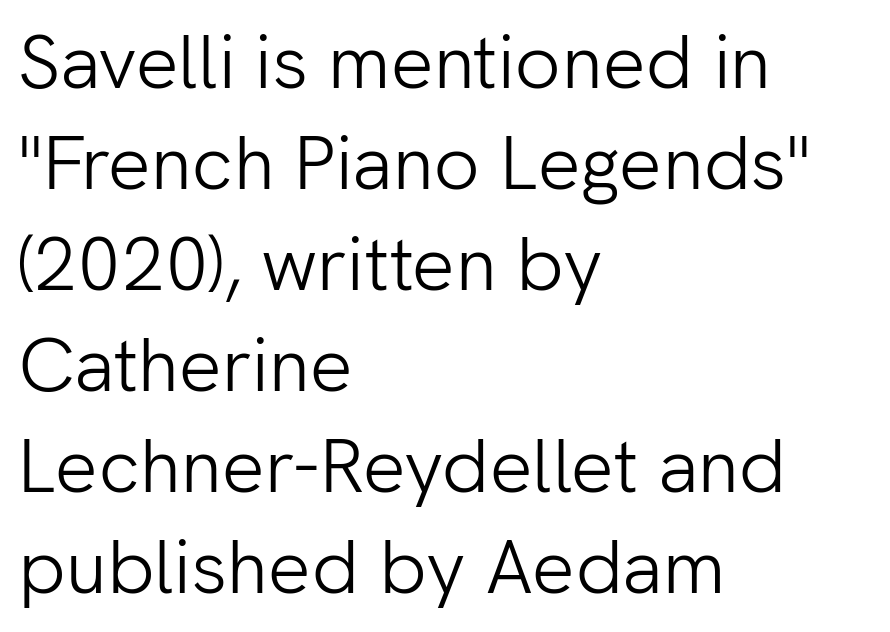
{"serif": "no", "italic": "no", "bold": "no", "weight": "light", "width": "normal", "stroke_contrast": "low", "x_height": "medium", "monospaced": "no", "underline": "no", "align": "left", "line_spacing": "normal", "line_spacing_ratio": 1.33, "letter_spacing": "normal", "letter_spacing_em": 0.0, "glyph_px": 76}
